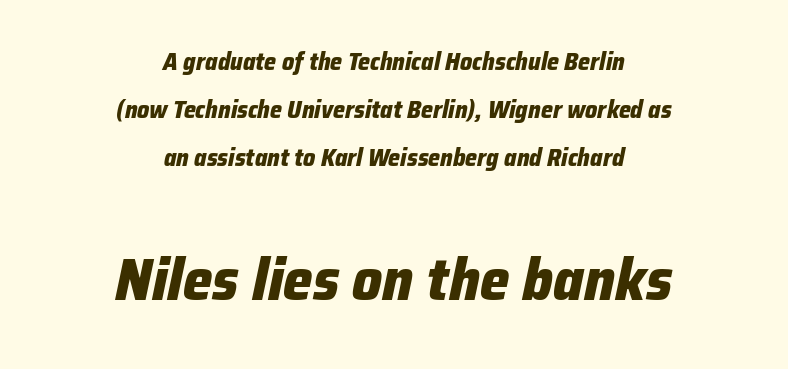
Q: Is the text bold? A: Yes.
Q: Is the text italic (slanted)? A: Yes, it leans right by about 12 degrees.
Q: Is the text underlined? A: No.
Q: How is the paragraph aligned? A: Centered.
Q: Is the spacing between letters normal or unusually wide? A: Normal.
Q: Is the spacing between lines tight, normal or loose? A: Loose.
Q: Which block of text is set in a larger size, the first (top) or the second (bottom)? A: The second (bottom) one.
Q: Width (condensed, normal, or wide)? A: Normal.
Q: Stroke contrast? A: Low.
Q: x-height? A: Medium.
Q: Monospaced? A: No.
